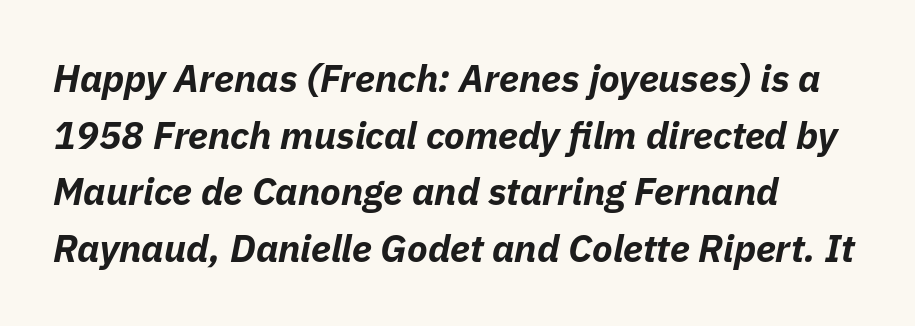
{"italic": "yes", "lean": "right", "slant_degrees": 11, "bold": "yes", "weight": "bold", "width": "normal", "stroke_contrast": "low", "x_height": "medium", "monospaced": "no", "underline": "no", "align": "left", "line_spacing": "normal", "line_spacing_ratio": 1.49, "letter_spacing": "normal", "letter_spacing_em": 0.0, "glyph_px": 38}
